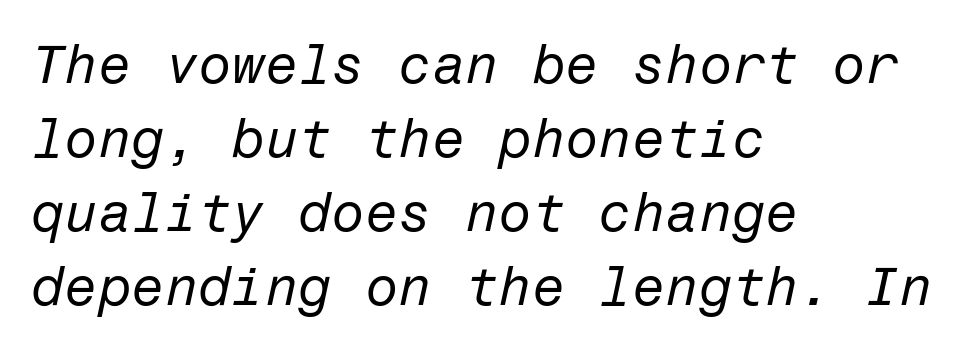
Notice how the stems are inclined rather than vertical — that's the hallmark of italics. Between one letter and the next there's only the usual sliver of space. Horizontally, the lines are justified to the leading edge only. Each new line begins a customary step beneath the previous one.
